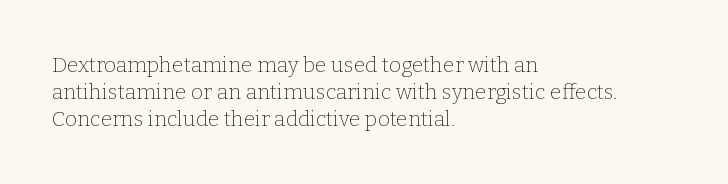
The image shows 21 px text type, upright; set left-aligned, normal line spacing (1.28x), normal letter spacing, not underlined.
